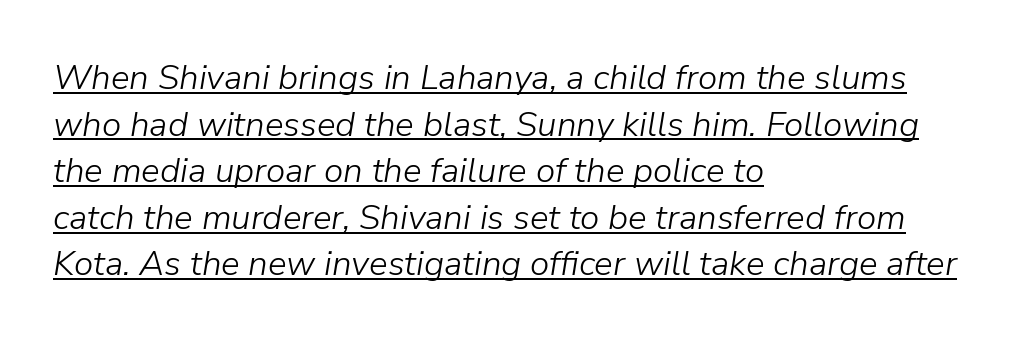
{"italic": "yes", "lean": "right", "slant_degrees": 9, "bold": "no", "weight": "light", "width": "normal", "stroke_contrast": "low", "x_height": "medium", "monospaced": "no", "underline": "yes", "align": "left", "line_spacing": "normal", "line_spacing_ratio": 1.33, "letter_spacing": "normal", "letter_spacing_em": 0.0, "glyph_px": 35}
